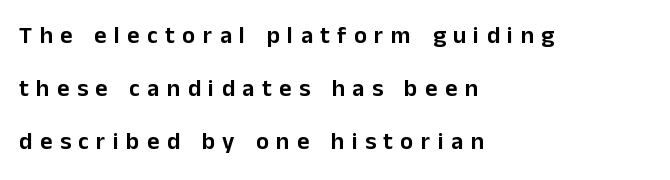
The image shows 24 px text type, upright; set left-aligned, loose line spacing (2.21x), unusually wide letter spacing (+0.31 em), not underlined.
